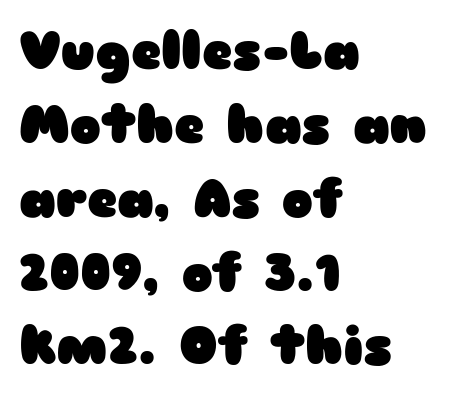
Q: Is the text bold? A: Yes.
Q: Is the text italic (slanted)? A: No, it is upright.
Q: Is the typeface a serif or a sans-serif typeface? A: Sans-serif.
Q: Is the text underlined? A: No.
Q: How is the paragraph aligned? A: Left-aligned.
Q: Is the spacing between letters normal or unusually wide? A: Normal.
Q: Is the spacing between lines tight, normal or loose? A: Normal.
Q: Width (condensed, normal, or wide)? A: Wide.
Q: Stroke contrast? A: Low.
Q: x-height? A: Medium.
Q: Monospaced? A: No.
